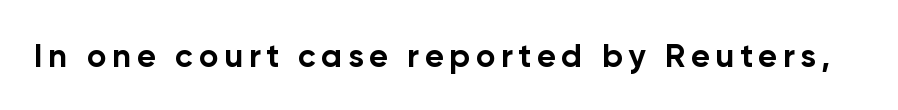
Q: Is the text bold? A: Yes.
Q: Is the text italic (slanted)? A: No, it is upright.
Q: Is the typeface a serif or a sans-serif typeface? A: Sans-serif.
Q: Is the text underlined? A: No.
Q: Width (condensed, normal, or wide)? A: Normal.
Q: Stroke contrast? A: Low.
Q: x-height? A: Medium.
Q: Monospaced? A: No.
